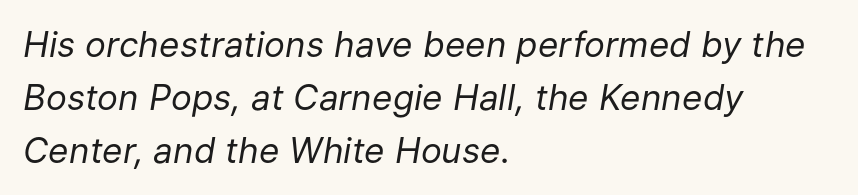
The image shows 35 px regular-weight type, italic (leaning right); set left-aligned, normal line spacing (1.51x), normal letter spacing, not underlined; low stroke contrast and a medium x-height.
